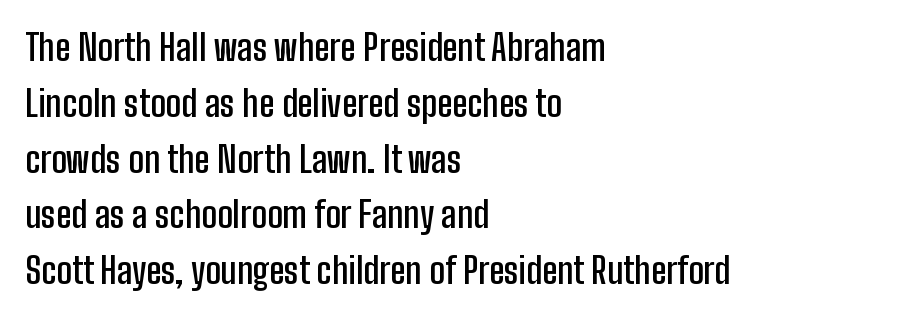
{"serif": "no", "italic": "no", "bold": "semi", "weight": "semibold", "width": "condensed", "stroke_contrast": "low", "x_height": "medium", "monospaced": "no", "underline": "no", "align": "left", "line_spacing": "normal", "line_spacing_ratio": 1.55, "letter_spacing": "normal", "letter_spacing_em": 0.0, "glyph_px": 36}
